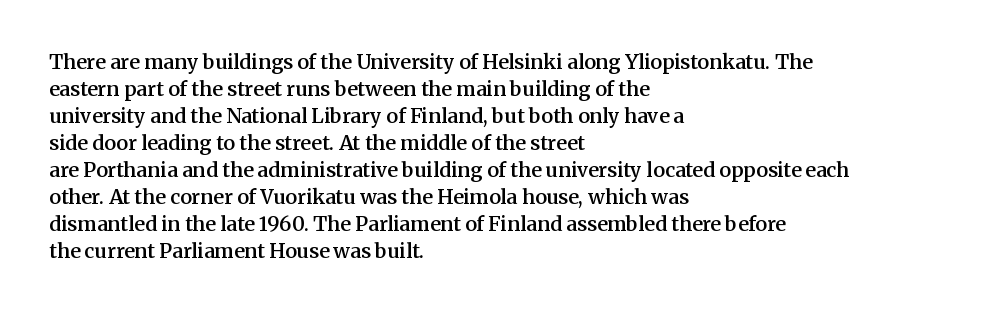
The image shows 20 px text type, upright; set left-aligned, normal line spacing (1.35x), normal letter spacing, not underlined.
